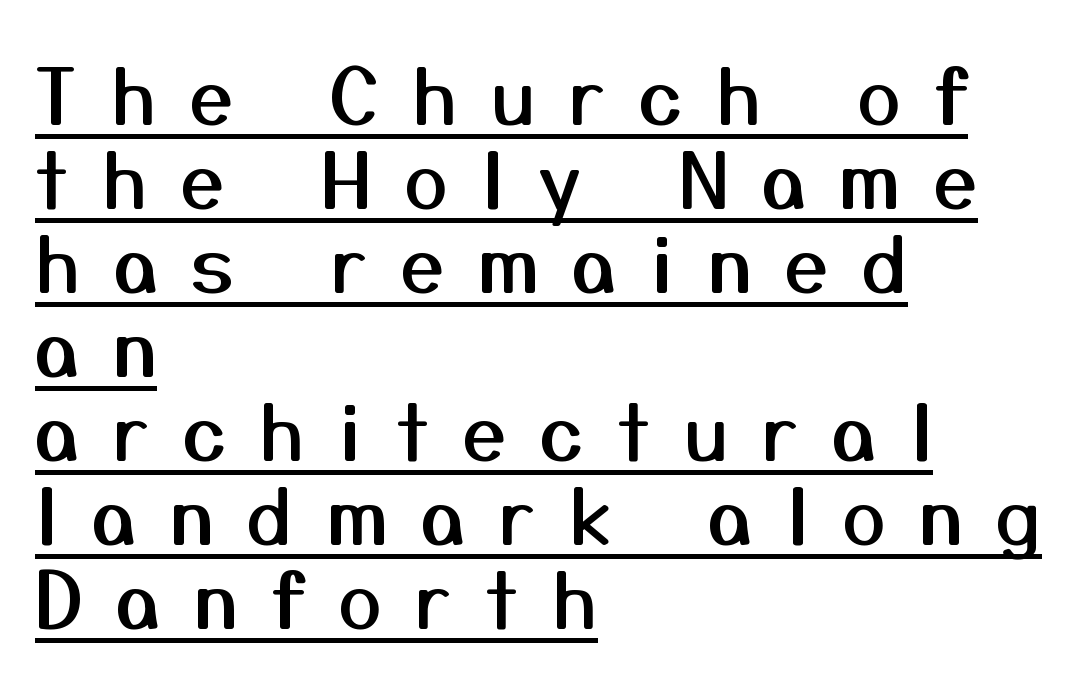
{"serif": "no", "italic": "no", "width": "normal", "stroke_contrast": "medium", "x_height": "medium", "monospaced": "no", "underline": "yes", "align": "left", "line_spacing": "tight", "line_spacing_ratio": 1.09, "letter_spacing": "wide", "letter_spacing_em": 0.44, "glyph_px": 77}
